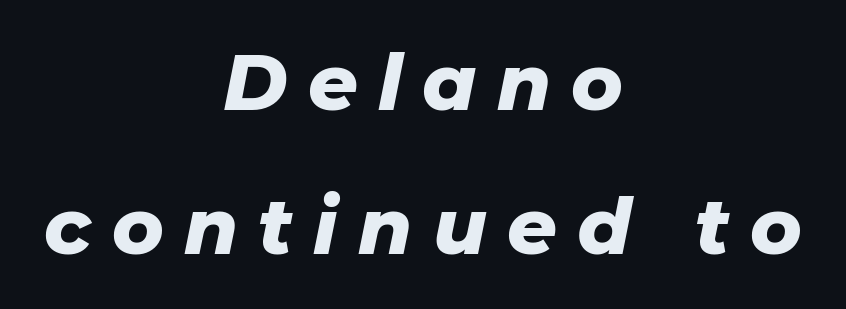
Q: Is the text bold? A: Yes.
Q: Is the text italic (slanted)? A: Yes, it leans right by about 11 degrees.
Q: Is the text underlined? A: No.
Q: How is the paragraph aligned? A: Centered.
Q: Is the spacing between letters normal or unusually wide? A: Unusually wide.
Q: Width (condensed, normal, or wide)? A: Normal.
Q: Stroke contrast? A: Low.
Q: x-height? A: Medium.
Q: Monospaced? A: No.
